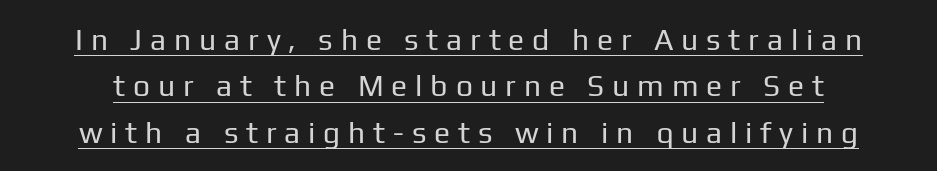
Q: Is the text bold? A: No.
Q: Is the text italic (slanted)? A: No, it is upright.
Q: Is the typeface a serif or a sans-serif typeface? A: Sans-serif.
Q: Is the text underlined? A: Yes.
Q: Is the spacing between letters normal or unusually wide? A: Unusually wide.
Q: Is the spacing between lines tight, normal or loose? A: Normal.
Q: Width (condensed, normal, or wide)? A: Normal.
Q: Stroke contrast? A: Low.
Q: x-height? A: Medium.
Q: Monospaced? A: No.
